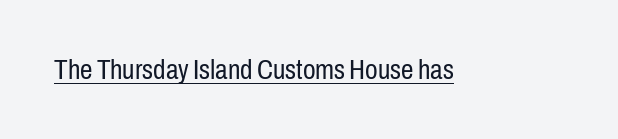
{"serif": "no", "italic": "no", "bold": "no", "weight": "regular", "width": "condensed", "stroke_contrast": "low", "x_height": "medium", "monospaced": "no", "underline": "yes", "letter_spacing": "normal", "letter_spacing_em": 0.0, "glyph_px": 28}
